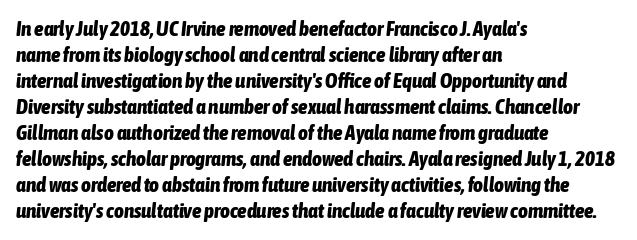
The image shows 21 px bold type, italic (leaning right); set left-aligned, line spacing 1.24x, normal letter spacing, not underlined.
